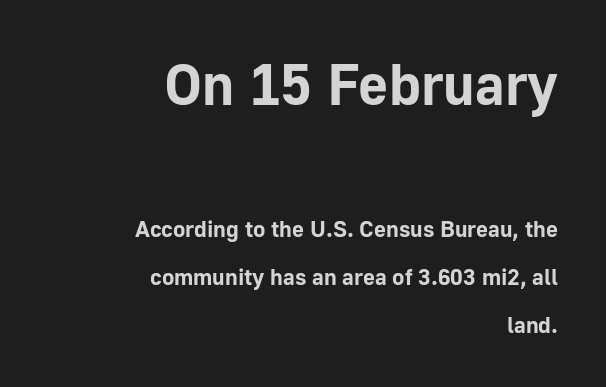
{"serif": "no", "italic": "no", "bold": "yes", "weight": "bold", "width": "normal", "stroke_contrast": "low", "x_height": "medium", "monospaced": "no", "underline": "no", "align": "right", "line_spacing": "loose", "line_spacing_ratio": 2.07, "letter_spacing": "normal", "letter_spacing_em": 0.0, "larger_block": "first", "size_ratio": 2.52, "glyph_px": 58}
